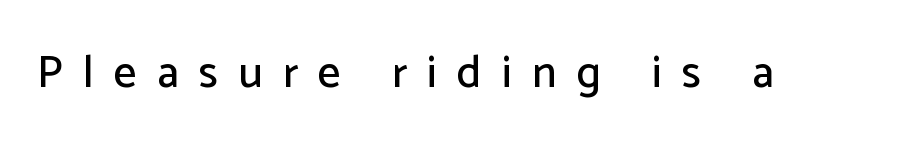
{"serif": "no", "italic": "no", "width": "normal", "stroke_contrast": "low", "x_height": "medium", "monospaced": "no", "underline": "no", "letter_spacing": "wide", "letter_spacing_em": 0.45, "glyph_px": 45}
